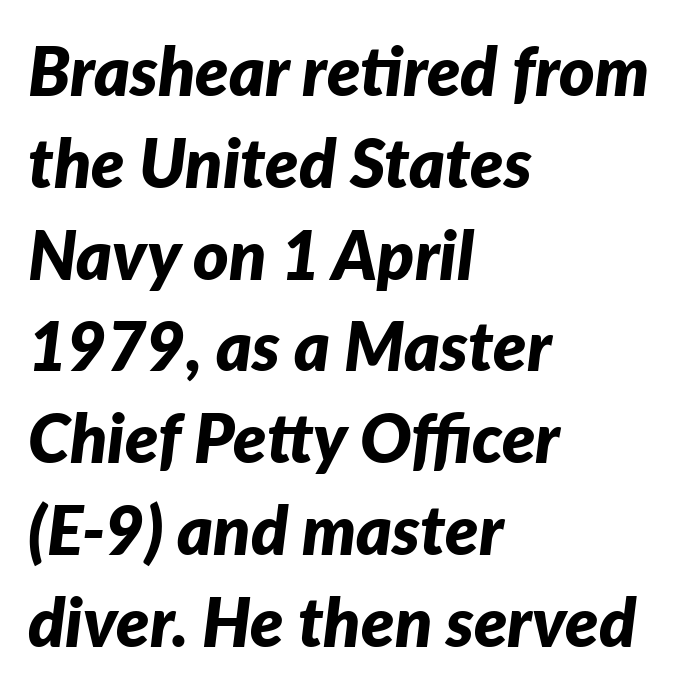
The image shows 68 px bold type, italic (leaning right); set left-aligned, normal line spacing (1.35x), normal letter spacing, not underlined; low stroke contrast and a medium x-height.
